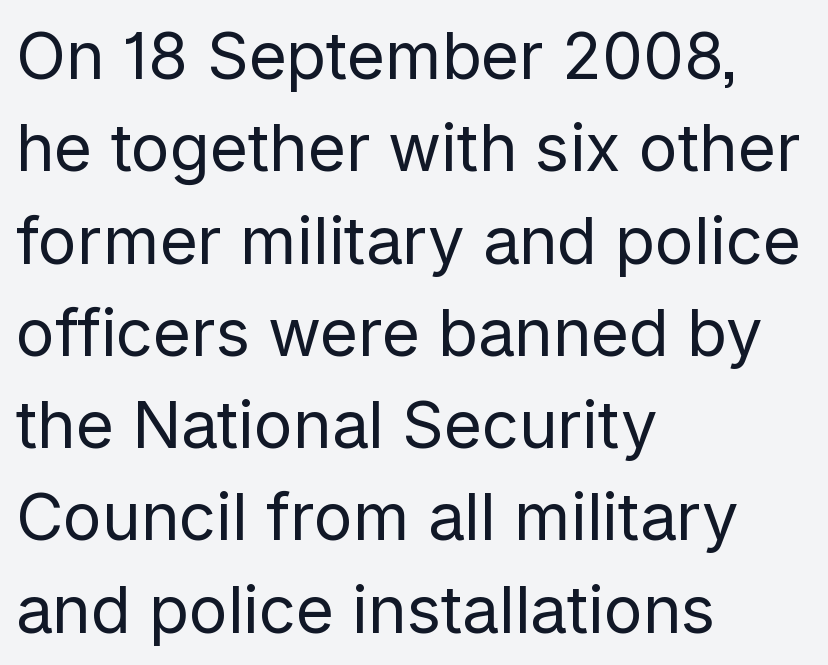
Q: Is the text bold? A: No.
Q: Is the text italic (slanted)? A: No, it is upright.
Q: Is the typeface a serif or a sans-serif typeface? A: Sans-serif.
Q: Is the text underlined? A: No.
Q: How is the paragraph aligned? A: Left-aligned.
Q: Is the spacing between letters normal or unusually wide? A: Normal.
Q: Is the spacing between lines tight, normal or loose? A: Normal.
Q: Width (condensed, normal, or wide)? A: Normal.
Q: Stroke contrast? A: Low.
Q: x-height? A: Medium.
Q: Monospaced? A: No.
